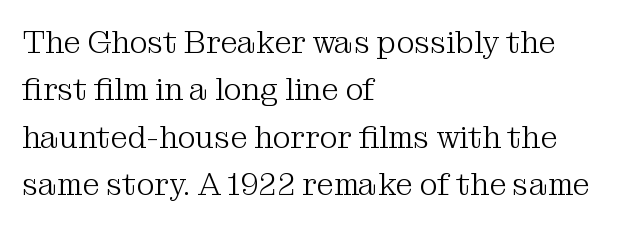
Compared with a centered layout, this one pins lines to the left instead. Words float on clear page, feet unadorned. No heavy texture on the line: the type isn't bold. The rows are spaced the way most documents space them. No extra tracking has been applied to these lines. The passage shown is typeset with a serif family.
